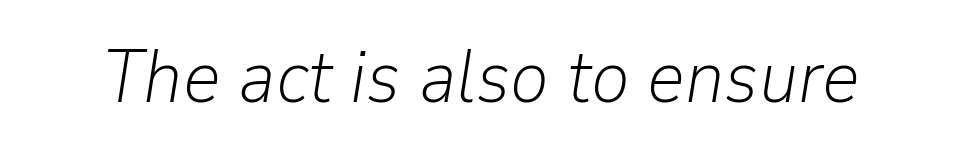
Q: Is the text bold? A: No.
Q: Is the text italic (slanted)? A: Yes, it leans right by about 9 degrees.
Q: Is the text underlined? A: No.
Q: Is the spacing between letters normal or unusually wide? A: Normal.
Q: Width (condensed, normal, or wide)? A: Normal.
Q: Stroke contrast? A: Low.
Q: x-height? A: Medium.
Q: Monospaced? A: No.
